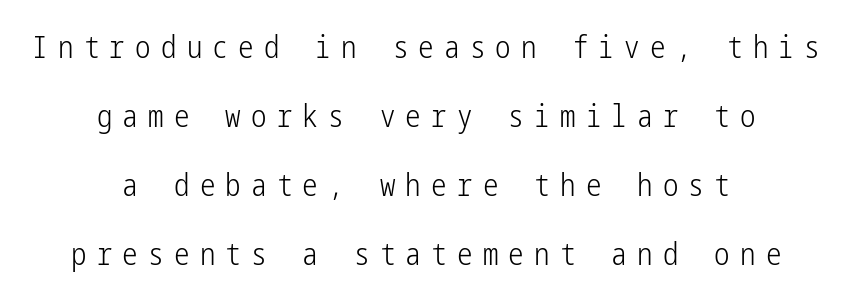
The image shows 31 px light, condensed sans-serif type, upright; set centered, loose line spacing (2.23x), unusually wide letter spacing (+0.33 em), not underlined; low stroke contrast and a medium x-height.
